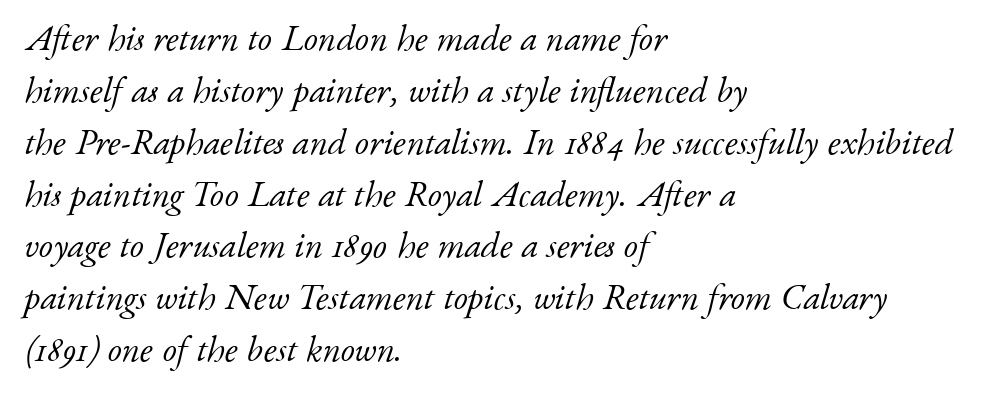
The image shows 36 px light serif type, italic (leaning right); set left-aligned, normal line spacing (1.44x), normal letter spacing, not underlined; low stroke contrast and a small x-height.
